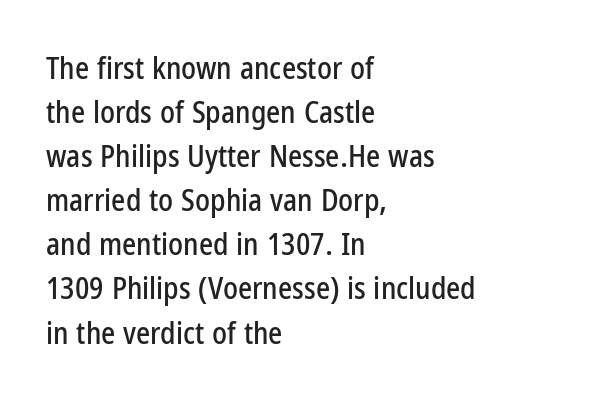
Q: Is the text italic (slanted)? A: No, it is upright.
Q: Is the typeface a serif or a sans-serif typeface? A: Sans-serif.
Q: Is the text underlined? A: No.
Q: How is the paragraph aligned? A: Left-aligned.
Q: Is the spacing between letters normal or unusually wide? A: Normal.
Q: Is the spacing between lines tight, normal or loose? A: Normal.
Q: Width (condensed, normal, or wide)? A: Condensed.
Q: Stroke contrast? A: Low.
Q: x-height? A: Medium.
Q: Monospaced? A: No.
